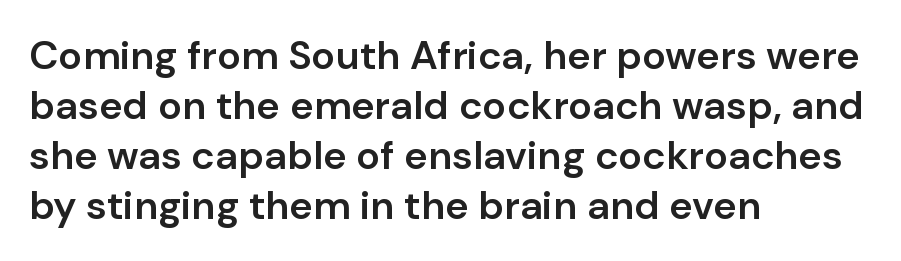
The image shows 40 px semibold sans-serif type, upright; set left-aligned, normal line spacing (1.25x), normal letter spacing, not underlined; low stroke contrast and a medium x-height.
